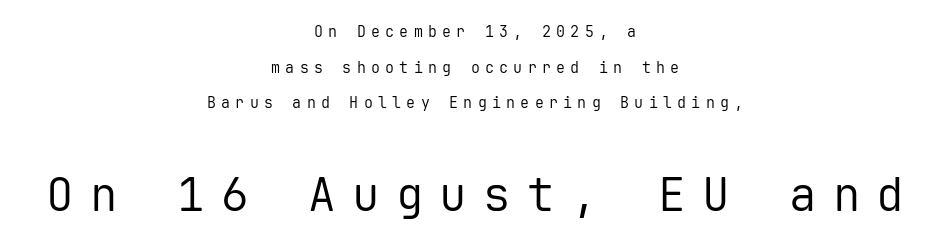
Stroke terminals: plain, sans-serif. A typesetter would call this monospace, since all characters share one set width. Underlining? Definitely not there. In terms of leading, this rendering errs on the spacious side.
